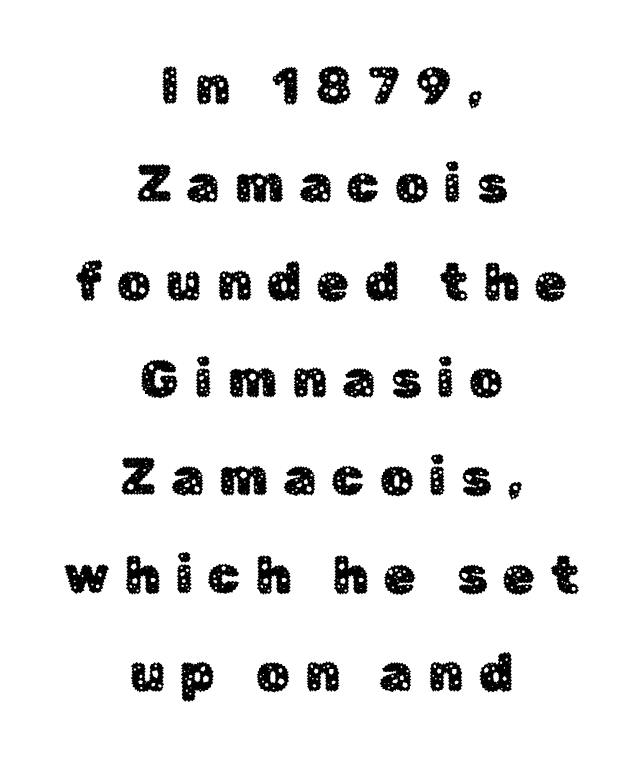
Q: Is the text italic (slanted)? A: No, it is upright.
Q: Is the typeface a serif or a sans-serif typeface? A: Sans-serif.
Q: Is the text underlined? A: No.
Q: How is the paragraph aligned? A: Centered.
Q: Is the spacing between letters normal or unusually wide? A: Unusually wide.
Q: Width (condensed, normal, or wide)? A: Normal.
Q: Stroke contrast? A: Low.
Q: x-height? A: Medium.
Q: Monospaced? A: No.
